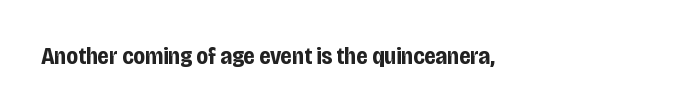
Q: Is the text bold? A: Yes.
Q: Is the text italic (slanted)? A: No, it is upright.
Q: Is the text underlined? A: No.
Q: Is the spacing between letters normal or unusually wide? A: Normal.
